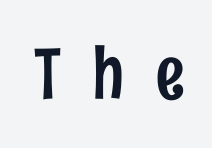
Q: Is the text italic (slanted)? A: No, it is upright.
Q: Is the typeface a serif or a sans-serif typeface? A: Sans-serif.
Q: Is the text underlined? A: No.
Q: Is the spacing between letters normal or unusually wide? A: Unusually wide.
Q: Width (condensed, normal, or wide)? A: Condensed.
Q: Stroke contrast? A: Low.
Q: x-height? A: Medium.
Q: Monospaced? A: No.
